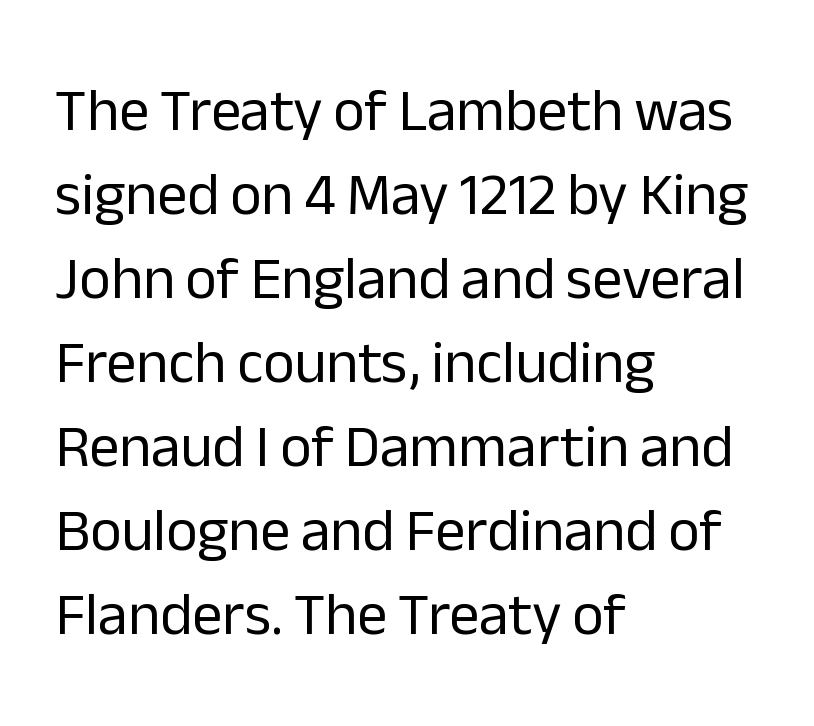
The image shows 60 px regular-weight sans-serif type, upright; set left-aligned, normal line spacing (1.4x), normal letter spacing, not underlined; low stroke contrast and a medium x-height.
